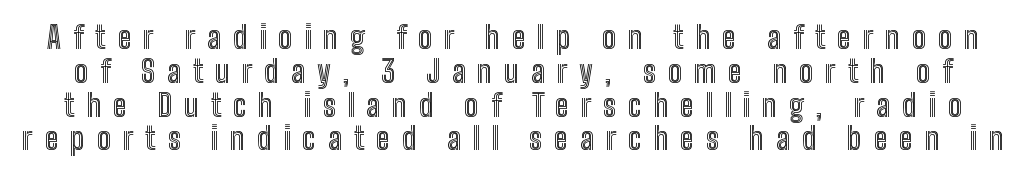
The image shows 31 px condensed type, upright; set tight line spacing (1.09x), unusually wide letter spacing (+0.39 em), not underlined; a medium x-height.
